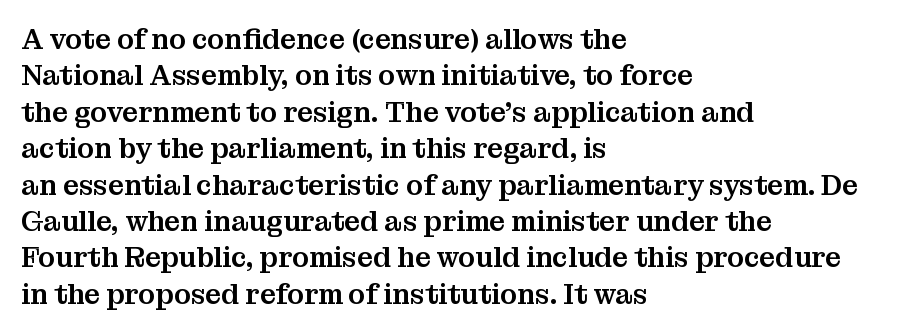
Check the space under the baseline: it is left empty. Horizontally, the lines are justified to the leading edge only. Yep, those are serifs on the letters. Does the lettering tilt? It doesn't — this is upright. Rows of type keep a routine distance in the vertical direction.
